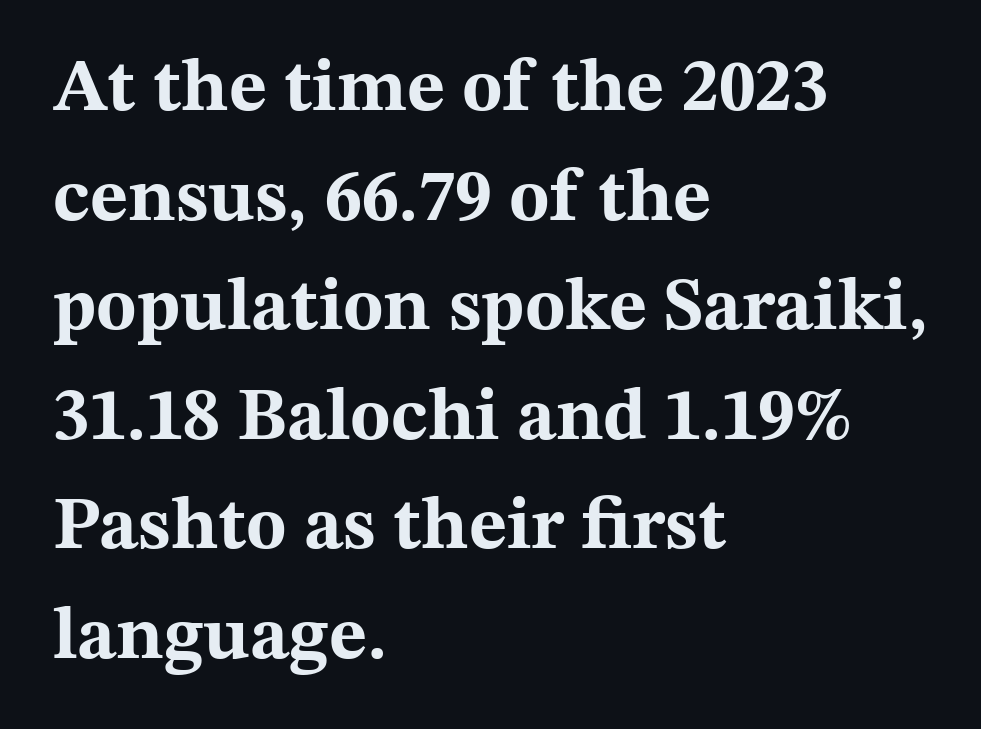
Q: Is the text bold? A: Yes.
Q: Is the text italic (slanted)? A: No, it is upright.
Q: Is the typeface a serif or a sans-serif typeface? A: Serif.
Q: Is the text underlined? A: No.
Q: How is the paragraph aligned? A: Left-aligned.
Q: Is the spacing between letters normal or unusually wide? A: Normal.
Q: Is the spacing between lines tight, normal or loose? A: Normal.
Q: Width (condensed, normal, or wide)? A: Wide.
Q: Stroke contrast? A: Medium.
Q: x-height? A: Medium.
Q: Monospaced? A: No.
